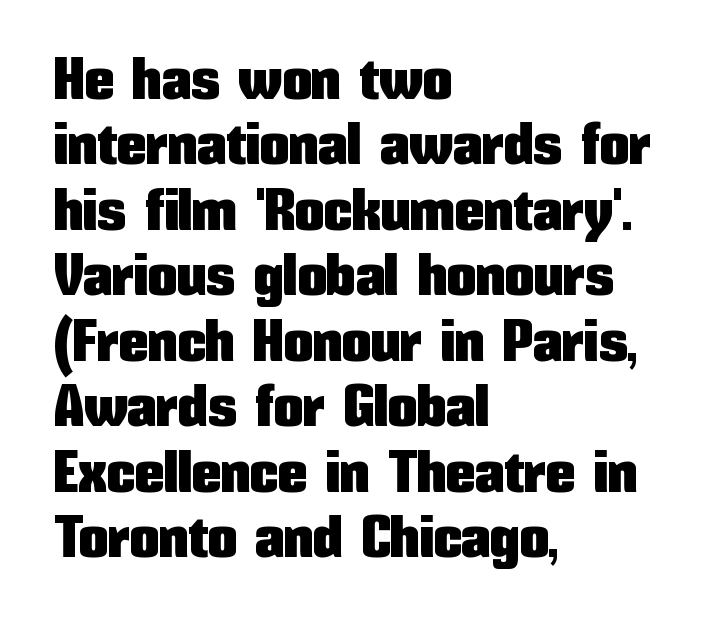
There is no visible air inserted between adjacent glyphs. Summary of vertical rhythm: compact, with narrow interline spacing. Descender tails drop into unmarked territory. Type style note: lacks serifs. This sample uses an upright cut, with every glyph sitting square on the baseline. The passage shown is typed in a proportional face where columns would drift.
